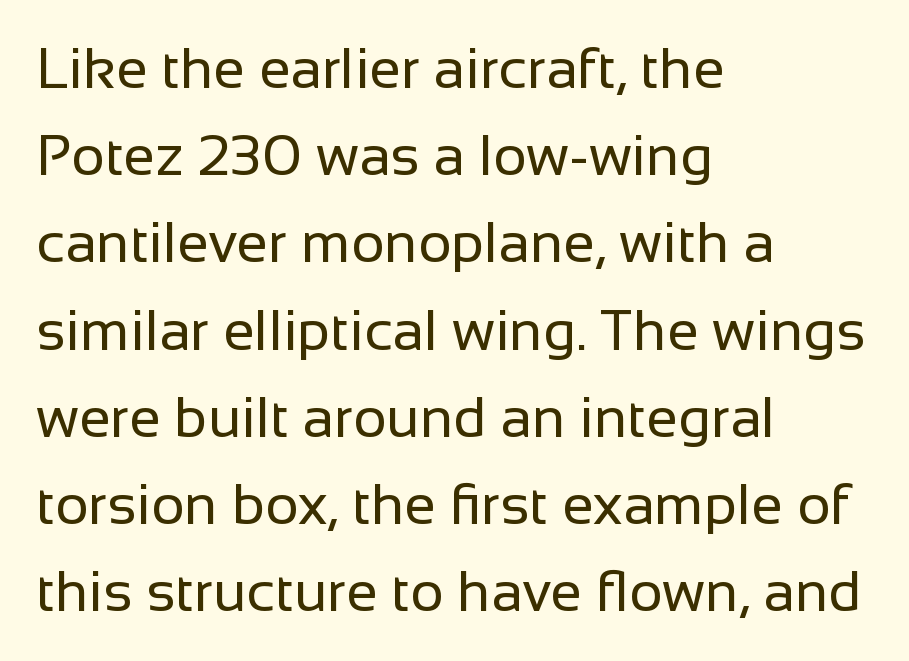
{"serif": "no", "italic": "no", "bold": "no", "weight": "regular", "width": "normal", "stroke_contrast": "low", "x_height": "medium", "monospaced": "no", "underline": "no", "align": "left", "line_spacing": "normal", "line_spacing_ratio": 1.53, "letter_spacing": "normal", "letter_spacing_em": 0.0, "glyph_px": 57}
